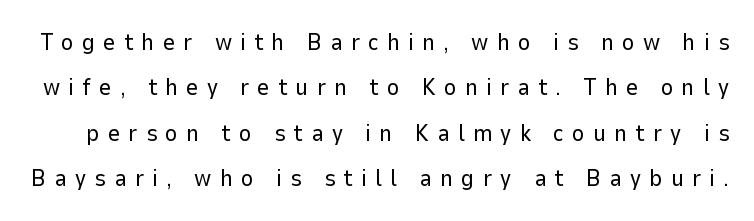
The specimen reads as upright at a glance. No chunkiness to these letters — they're not bold. The horizontal fit of the characters is loose and conspicuously gappy. Has an underline been added? It has not.
